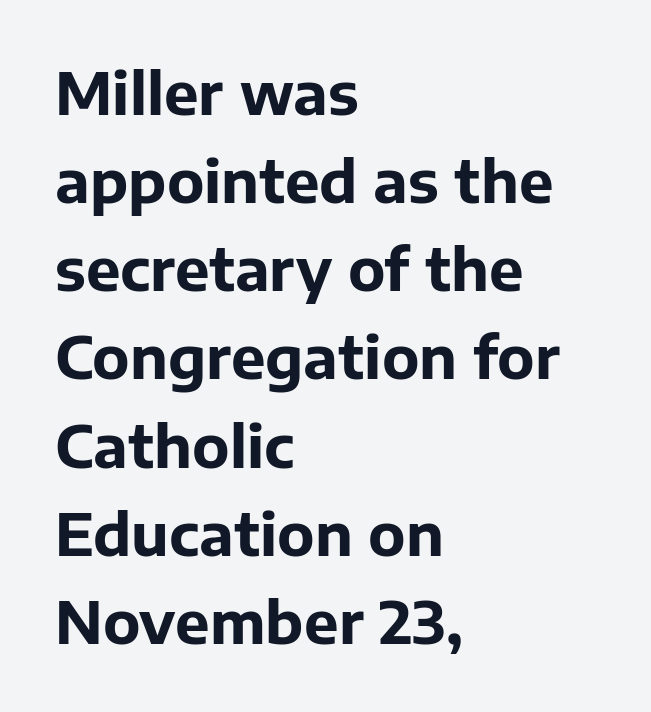
{"serif": "no", "italic": "no", "bold": "yes", "weight": "bold", "width": "normal", "stroke_contrast": "low", "x_height": "medium", "monospaced": "no", "underline": "no", "align": "left", "line_spacing": "normal", "line_spacing_ratio": 1.52, "letter_spacing": "normal", "letter_spacing_em": 0.0, "glyph_px": 58}
